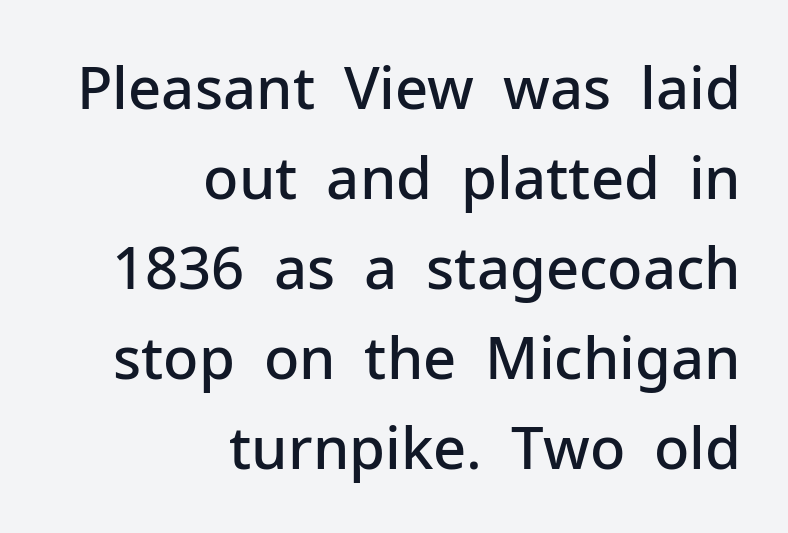
{"serif": "no", "italic": "no", "bold": "semi", "weight": "semibold", "width": "normal", "stroke_contrast": "low", "x_height": "medium", "monospaced": "no", "underline": "no", "align": "right", "line_spacing": "normal", "line_spacing_ratio": 1.55, "letter_spacing": "normal", "letter_spacing_em": 0.0, "glyph_px": 58}
